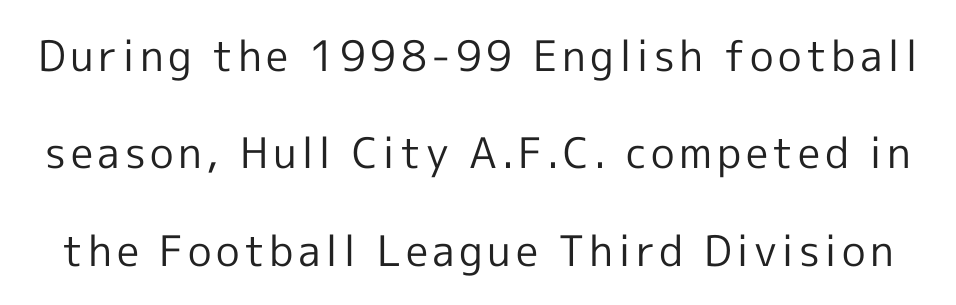
Q: Is the text bold? A: No.
Q: Is the text italic (slanted)? A: No, it is upright.
Q: Is the typeface a serif or a sans-serif typeface? A: Sans-serif.
Q: Is the text underlined? A: No.
Q: Is the spacing between lines tight, normal or loose? A: Loose.
Q: Width (condensed, normal, or wide)? A: Normal.
Q: x-height? A: Medium.
Q: Monospaced? A: No.
